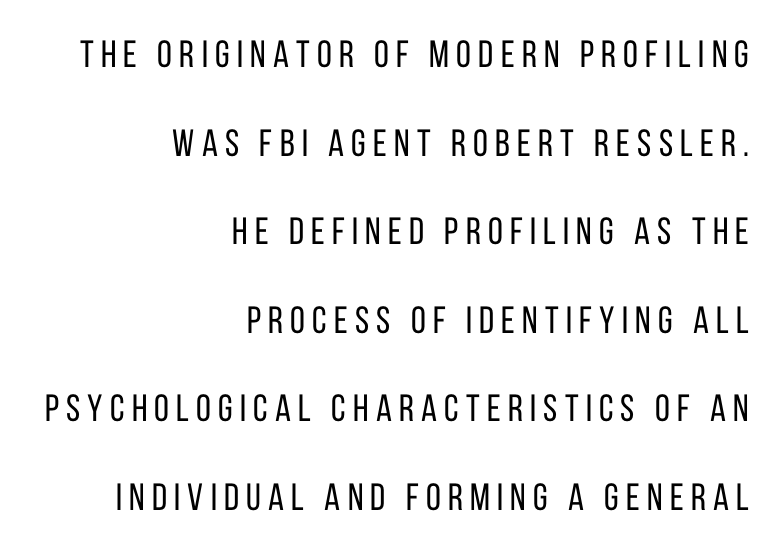
The image shows 38 px regular-weight, condensed sans-serif type, upright; set right-aligned, loose line spacing (2.33x), not underlined; low stroke contrast and a large x-height.
